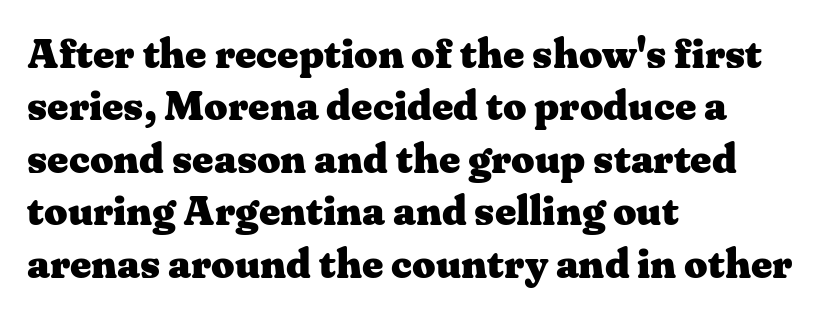
{"serif": "yes", "italic": "no", "bold": "yes", "weight": "heavy", "width": "wide", "stroke_contrast": "medium", "x_height": "medium", "monospaced": "no", "underline": "no", "align": "left", "line_spacing": "normal", "line_spacing_ratio": 1.28, "letter_spacing": "normal", "letter_spacing_em": 0.0, "glyph_px": 41}
